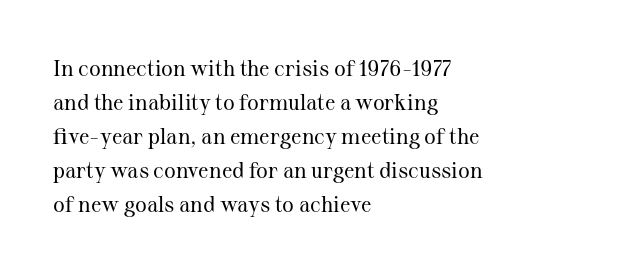
The image shows 22 px text type, upright; set left-aligned, normal line spacing (1.55x), normal letter spacing, not underlined.
